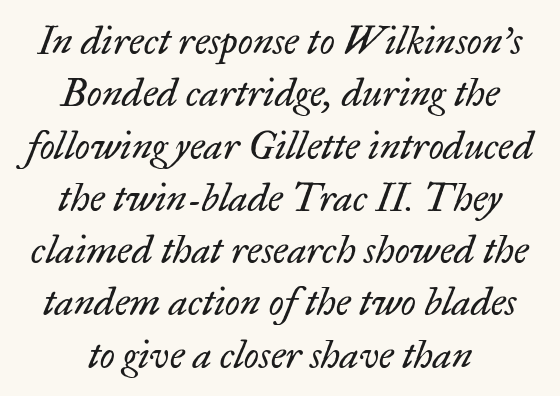
Q: Is the text bold? A: No.
Q: Is the text italic (slanted)? A: Yes, it leans right by about 17 degrees.
Q: Is the typeface a serif or a sans-serif typeface? A: Serif.
Q: Is the text underlined? A: No.
Q: How is the paragraph aligned? A: Centered.
Q: Is the spacing between letters normal or unusually wide? A: Normal.
Q: Is the spacing between lines tight, normal or loose? A: Normal.
Q: Width (condensed, normal, or wide)? A: Normal.
Q: Stroke contrast? A: Low.
Q: x-height? A: Small.
Q: Monospaced? A: No.
